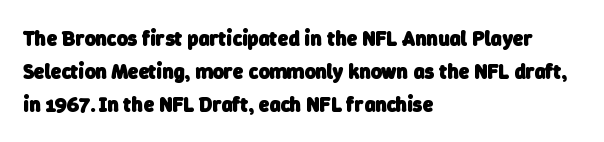
{"bold": "yes", "underline": "no", "align": "left", "line_spacing": "normal", "line_spacing_ratio": 1.58, "letter_spacing": "normal", "letter_spacing_em": 0.0, "glyph_px": 21}
